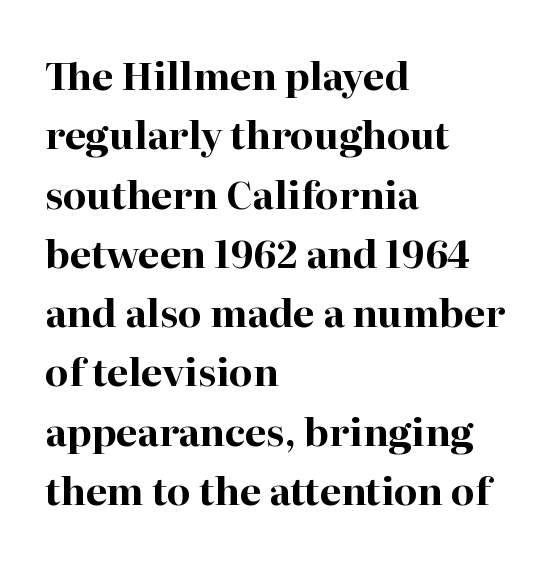
Q: Is the text bold? A: Yes.
Q: Is the text italic (slanted)? A: No, it is upright.
Q: Is the typeface a serif or a sans-serif typeface? A: Serif.
Q: Is the text underlined? A: No.
Q: How is the paragraph aligned? A: Left-aligned.
Q: Is the spacing between letters normal or unusually wide? A: Normal.
Q: Is the spacing between lines tight, normal or loose? A: Normal.
Q: Width (condensed, normal, or wide)? A: Normal.
Q: Stroke contrast? A: High.
Q: x-height? A: Medium.
Q: Monospaced? A: No.
